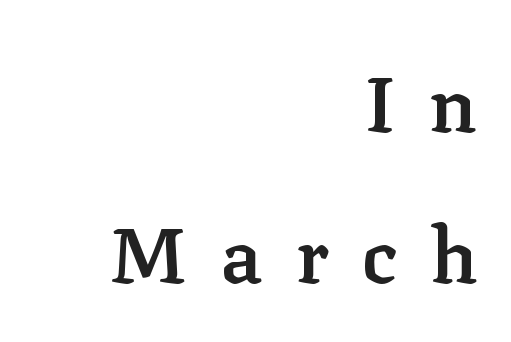
{"serif": "yes", "italic": "no", "bold": "semi", "weight": "semibold", "width": "normal", "stroke_contrast": "low", "x_height": "medium", "monospaced": "no", "underline": "no", "align": "right", "line_spacing": "loose", "line_spacing_ratio": 1.93, "letter_spacing": "wide", "letter_spacing_em": 0.42, "glyph_px": 78}
